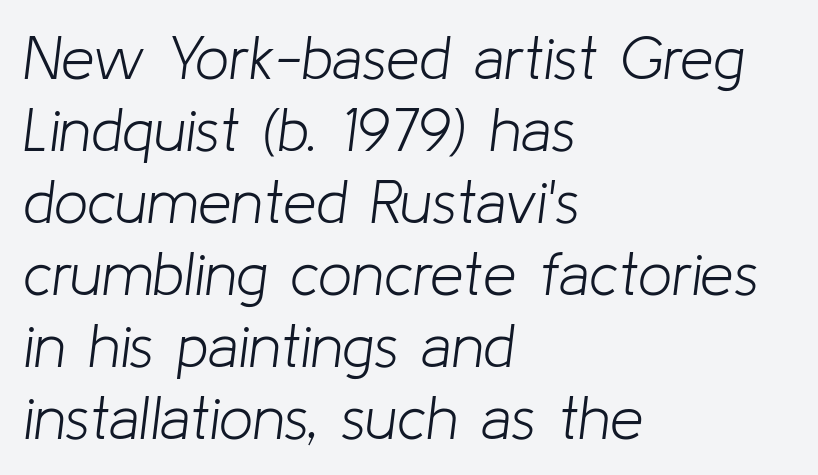
Q: Is the text bold? A: No.
Q: Is the text italic (slanted)? A: Yes, it leans right by about 8 degrees.
Q: Is the text underlined? A: No.
Q: How is the paragraph aligned? A: Left-aligned.
Q: Is the spacing between letters normal or unusually wide? A: Normal.
Q: Width (condensed, normal, or wide)? A: Normal.
Q: Stroke contrast? A: Low.
Q: x-height? A: Medium.
Q: Monospaced? A: No.
